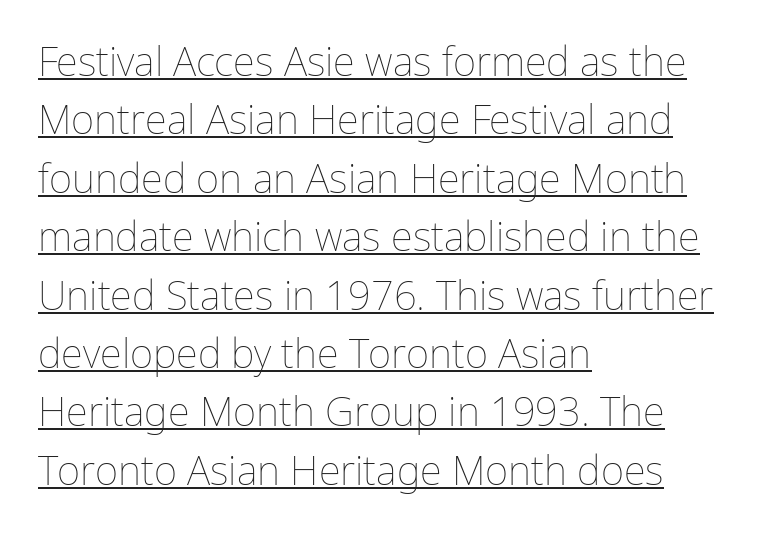
The image shows 40 px thin type, upright; set left-aligned, normal line spacing (1.46x), normal letter spacing, underlined; low stroke contrast and a medium x-height.
